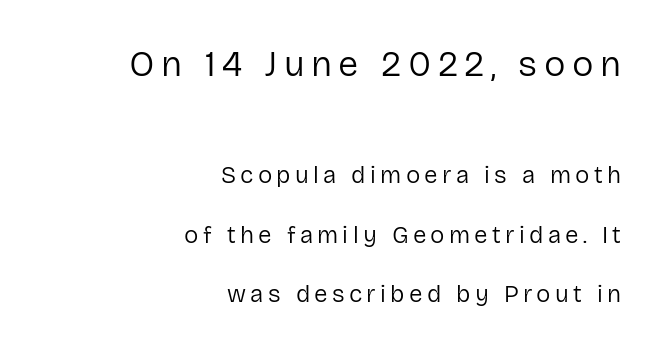
The image shows 36 px regular-weight sans-serif type, upright; set right-aligned, loose line spacing (2.48x), not underlined; the first (top) block is 1.5x larger; low stroke contrast and a medium x-height.
